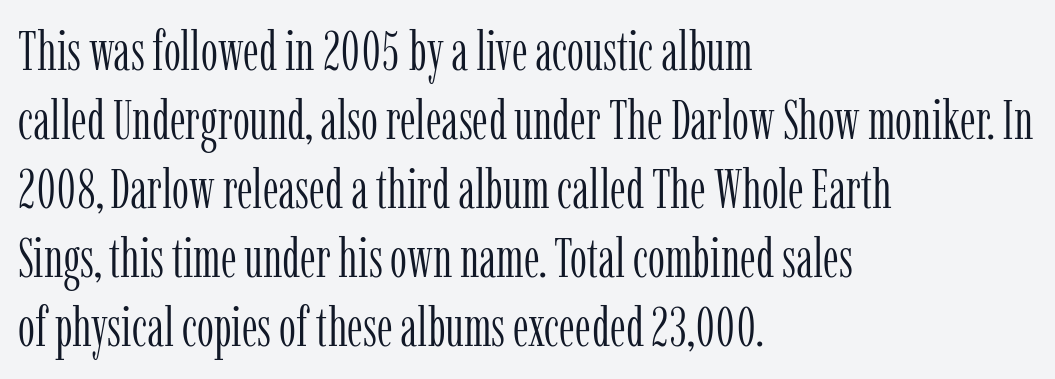
Any mark beneath the type? The region is blank. The letters stand upright; this is a roman face. Caption: multi-line text, flush left, ragged right. Is the stroke heavy? The answer is a plain regular-or-lighter. Examine the stroke ends and you'll spot serifs. Default kerning and tracking; the words read as compact shapes.
